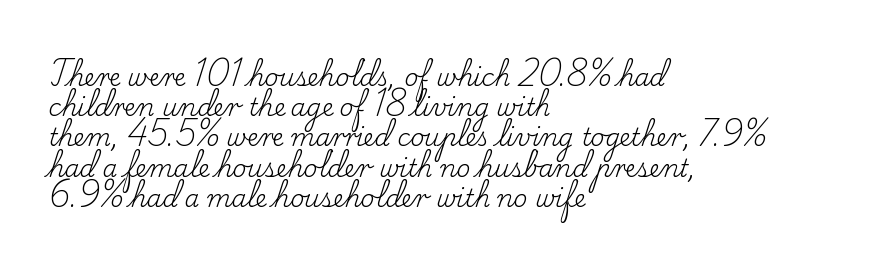
The weight would be labelled regular, book, light, or lighter still. Descender tails drop into unmarked territory. One glance says typical: line gaps are just what's usual.
